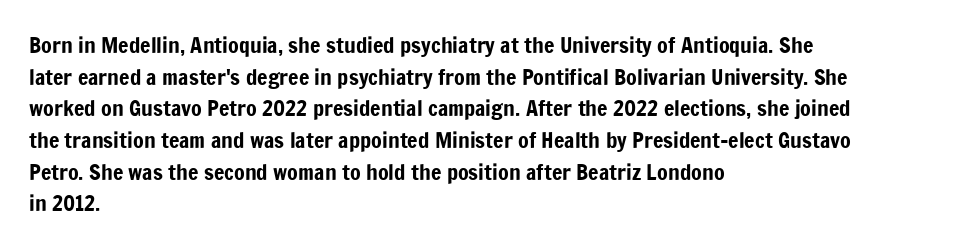
Ordinary non-slanted type is in use. Letter spacing: default. This sample is left-justified, so line endings fall wherever the words run out. Underline: absent. Successive baselines arrive at the customary interval.
